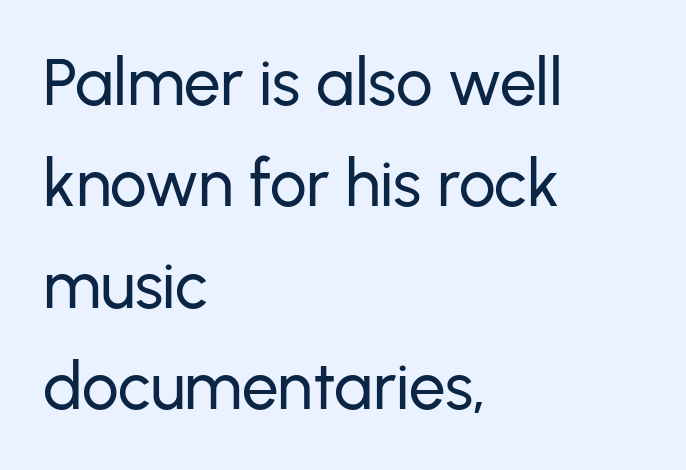
The image shows 65 px sans-serif type, upright; set left-aligned, normal line spacing (1.56x), normal letter spacing, not underlined; low stroke contrast and a medium x-height.
